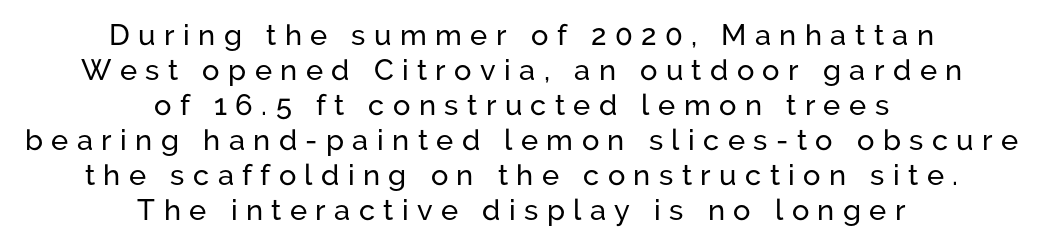
Compared with typical body copy, the letter spacing here is much looser. A student would call this center alignment; a typographer would say set centered. The passage shown is typed in a proportional face where columns would drift. The gap between lines stays unmarked.
